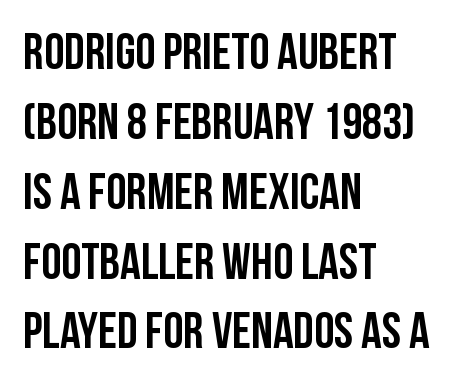
Q: Is the text italic (slanted)? A: No, it is upright.
Q: Is the typeface a serif or a sans-serif typeface? A: Sans-serif.
Q: Is the text underlined? A: No.
Q: How is the paragraph aligned? A: Left-aligned.
Q: Is the spacing between letters normal or unusually wide? A: Normal.
Q: Is the spacing between lines tight, normal or loose? A: Normal.
Q: Width (condensed, normal, or wide)? A: Condensed.
Q: Stroke contrast? A: Low.
Q: x-height? A: Large.
Q: Monospaced? A: No.
